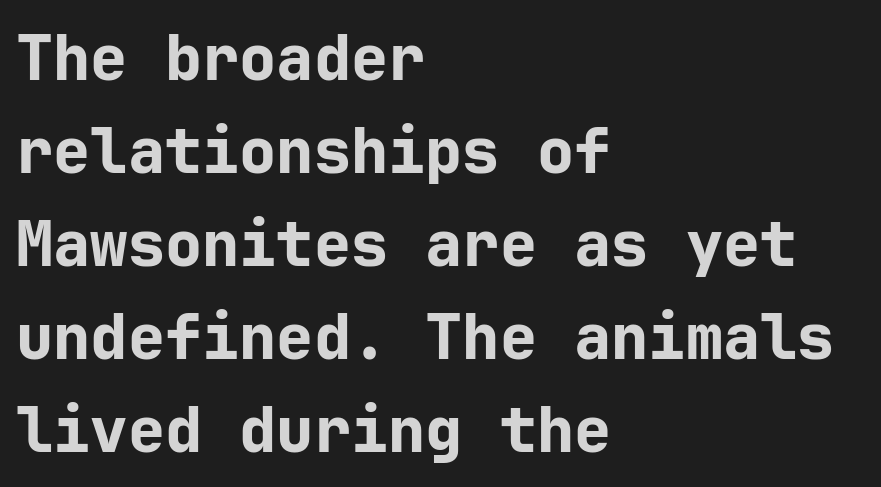
The image shows 62 px bold sans-serif type, upright; set left-aligned, normal line spacing (1.5x), normal letter spacing, not underlined; low stroke contrast and a medium x-height.
